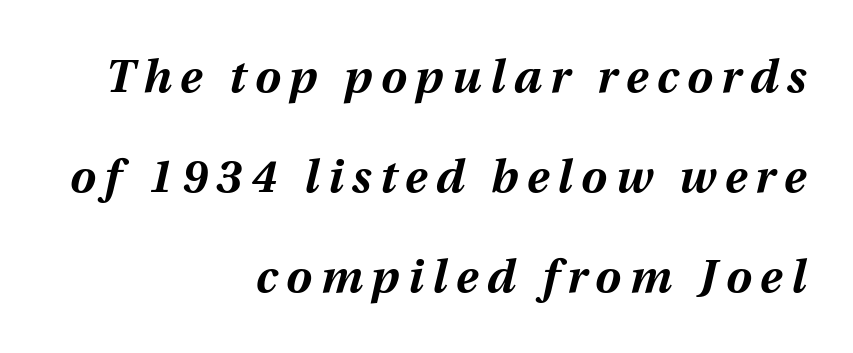
Q: Is the text bold? A: Yes.
Q: Is the text italic (slanted)? A: Yes, it leans right by about 12 degrees.
Q: Is the text underlined? A: No.
Q: How is the paragraph aligned? A: Right-aligned.
Q: Is the spacing between lines tight, normal or loose? A: Loose.
Q: Width (condensed, normal, or wide)? A: Normal.
Q: Stroke contrast? A: Medium.
Q: x-height? A: Medium.
Q: Monospaced? A: No.
